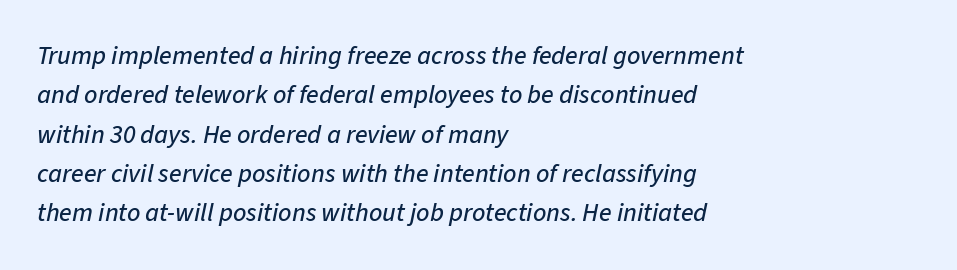
Q: Is the text italic (slanted)? A: Yes, it leans right by about 11 degrees.
Q: Is the text underlined? A: No.
Q: How is the paragraph aligned? A: Left-aligned.
Q: Is the spacing between letters normal or unusually wide? A: Normal.
Q: Is the spacing between lines tight, normal or loose? A: Normal.
